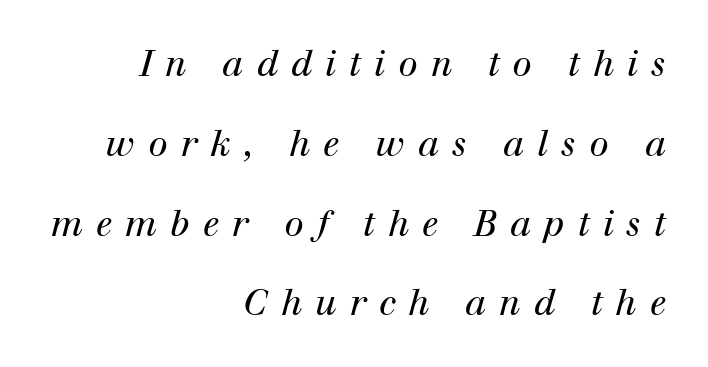
Q: Is the text bold? A: No.
Q: Is the text italic (slanted)? A: Yes, it leans right by about 12 degrees.
Q: Is the typeface a serif or a sans-serif typeface? A: Serif.
Q: Is the text underlined? A: No.
Q: How is the paragraph aligned? A: Right-aligned.
Q: Is the spacing between letters normal or unusually wide? A: Unusually wide.
Q: Is the spacing between lines tight, normal or loose? A: Loose.
Q: Width (condensed, normal, or wide)? A: Normal.
Q: Stroke contrast? A: High.
Q: x-height? A: Medium.
Q: Monospaced? A: No.
